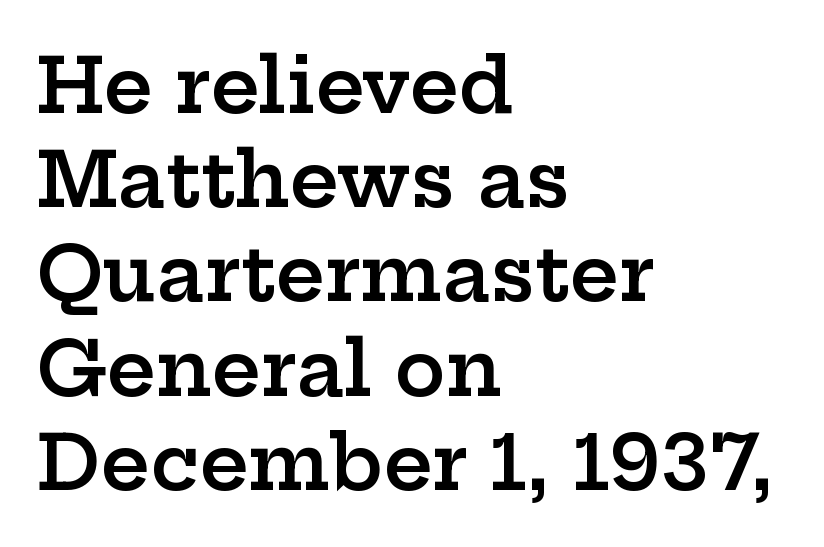
Q: Is the text bold? A: Semi-bold.
Q: Is the text italic (slanted)? A: No, it is upright.
Q: Is the typeface a serif or a sans-serif typeface? A: Serif.
Q: Is the text underlined? A: No.
Q: How is the paragraph aligned? A: Left-aligned.
Q: Is the spacing between letters normal or unusually wide? A: Normal.
Q: Width (condensed, normal, or wide)? A: Wide.
Q: Stroke contrast? A: Low.
Q: x-height? A: Medium.
Q: Monospaced? A: No.
